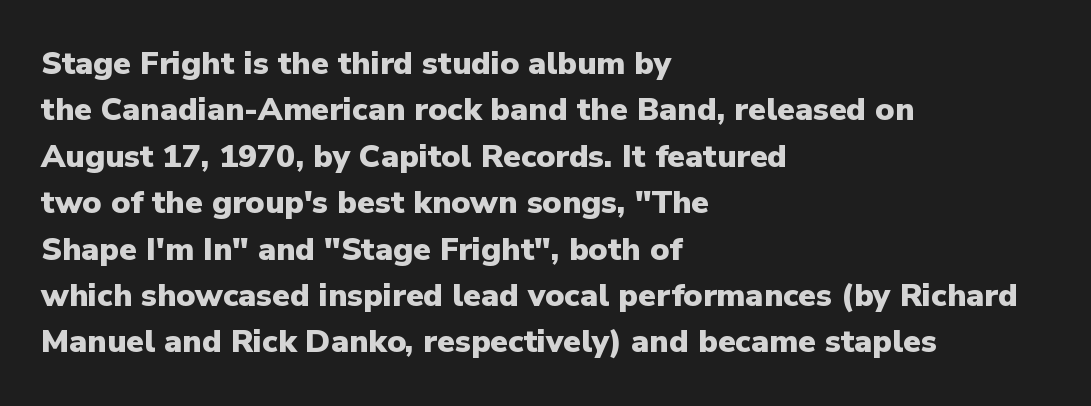
{"serif": "no", "italic": "no", "bold": "yes", "weight": "heavy", "width": "normal", "stroke_contrast": "low", "x_height": "medium", "monospaced": "no", "underline": "no", "align": "left", "line_spacing": "normal", "line_spacing_ratio": 1.45, "letter_spacing": "normal", "letter_spacing_em": 0.0, "glyph_px": 32}
